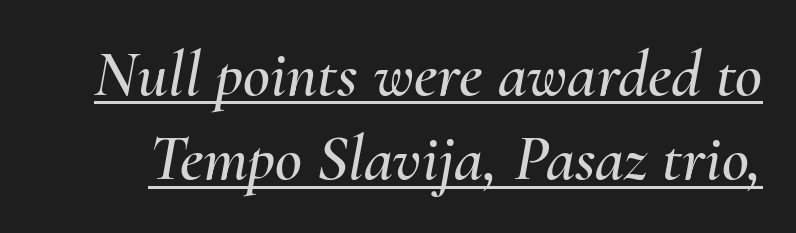
The image shows 66 px text type, italic (leaning right); set normal line spacing (1.28x), normal letter spacing, underlined; medium stroke contrast and a small x-height.
